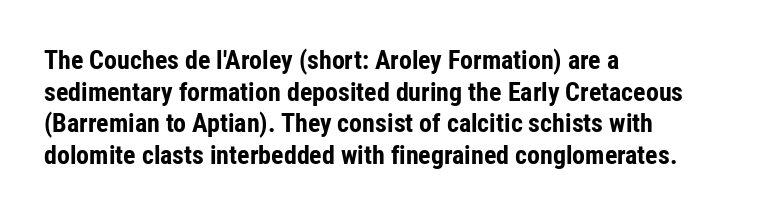
{"italic": "no", "bold": "yes", "underline": "no", "align": "left", "line_spacing_ratio": 1.22, "letter_spacing": "normal", "letter_spacing_em": 0.0, "glyph_px": 26}
